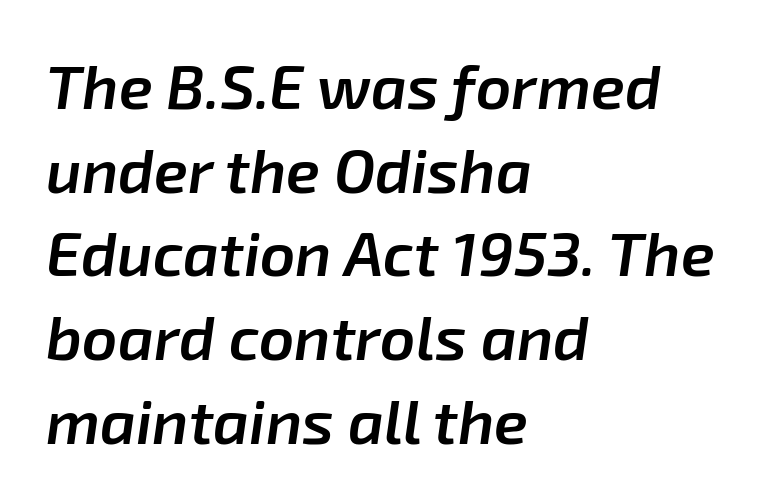
Q: Is the text bold? A: Semi-bold.
Q: Is the text italic (slanted)? A: Yes, it leans right by about 8 degrees.
Q: Is the text underlined? A: No.
Q: How is the paragraph aligned? A: Left-aligned.
Q: Is the spacing between letters normal or unusually wide? A: Normal.
Q: Is the spacing between lines tight, normal or loose? A: Normal.
Q: Width (condensed, normal, or wide)? A: Normal.
Q: Stroke contrast? A: Low.
Q: x-height? A: Medium.
Q: Monospaced? A: No.
